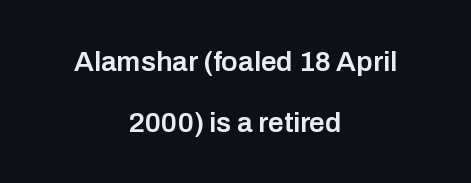
{"serif": "no", "italic": "no", "bold": "semi", "weight": "semibold", "width": "normal", "stroke_contrast": "low", "x_height": "medium", "monospaced": "no", "underline": "no", "align": "center", "line_spacing": "loose", "line_spacing_ratio": 2.17, "letter_spacing": "normal", "letter_spacing_em": 0.0, "glyph_px": 28}
